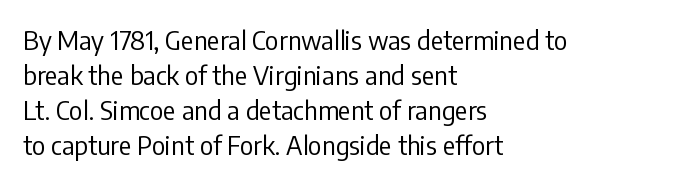
{"italic": "no", "bold": "no", "underline": "no", "align": "left", "line_spacing": "normal", "line_spacing_ratio": 1.34, "letter_spacing": "normal", "letter_spacing_em": 0.0, "glyph_px": 26}
